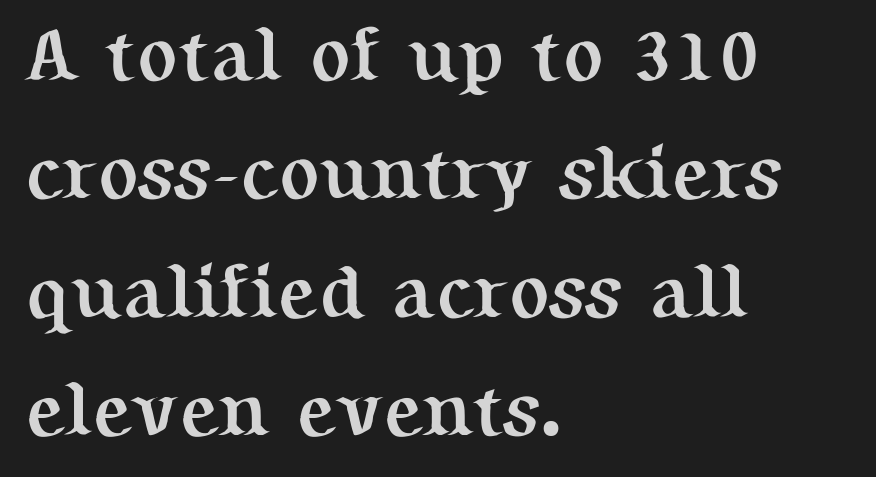
{"serif": "yes", "italic": "no", "bold": "yes", "weight": "semibold", "width": "normal", "stroke_contrast": "medium", "x_height": "medium", "monospaced": "no", "underline": "no", "align": "left", "line_spacing": "normal", "line_spacing_ratio": 1.58, "letter_spacing": "normal", "letter_spacing_em": 0.0, "glyph_px": 75}
